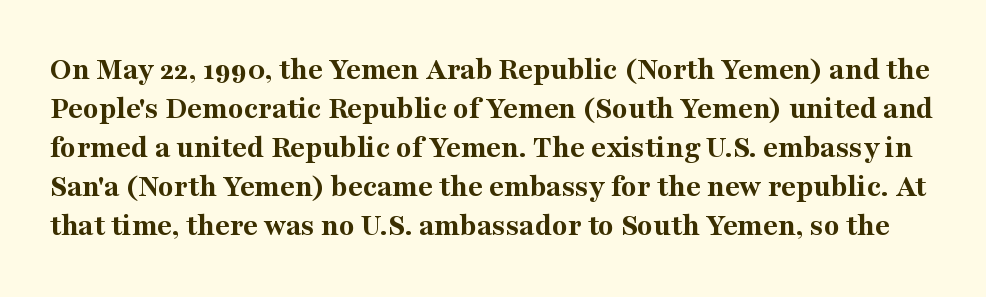
{"serif": "yes", "italic": "no", "bold": "yes", "weight": "bold", "width": "normal", "stroke_contrast": "medium", "x_height": "medium", "monospaced": "no", "underline": "no", "line_spacing_ratio": 1.22, "letter_spacing": "normal", "letter_spacing_em": 0.0, "glyph_px": 32}
